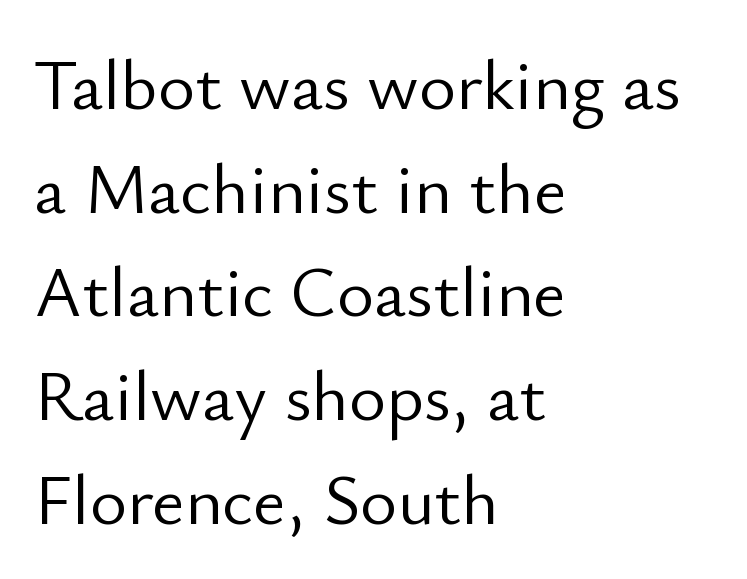
Quick note: not italic, upright. This is sans-serif lettering, the kind often seen on screens and signage. Unbolded letterforms with no extra heft. Spacing verdict: proportional, widths tailored to each character. Vertically, the passage feels balanced, rows spaced as you'd expect. Just letters on the line, the space beneath them empty.
